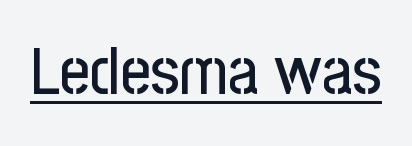
Nobody touched the tracking dial on this one. The text was rendered using a sans face with plain stroke endings. These lines were composed using upright roman letters. Think of a printed novel: that variable character pitch is what you see here. Compared with undecorated copy, this sample adds a rule below the words.
